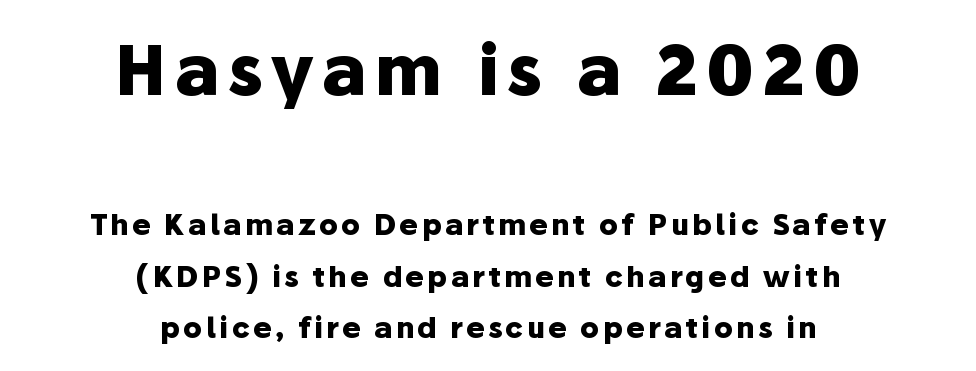
Observe the absence of serifs on each vertical stroke in this sample. Descender tails drop into unmarked territory. If you squint, the top block still reads clearly — it's the larger of the two. A typesetter would call this proportional, since set widths differ per character. The characters look thick and weighty, a clear bold.
